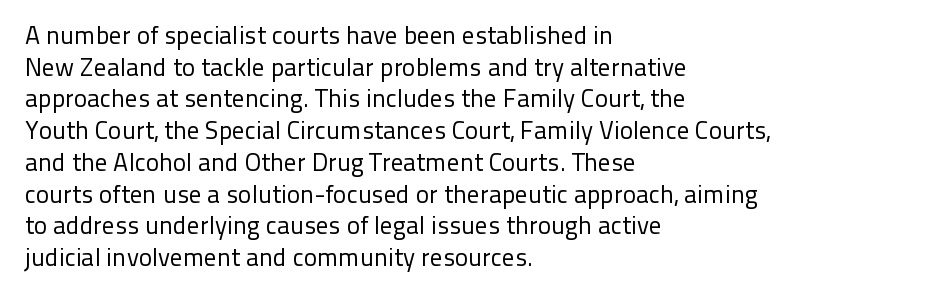
The characters are drawn with everyday or finer stroke widths. The string is rendered with underlining switched off. Leading matches the norm, producing a regular column. This sample uses plain, unmodified letter spacing.
